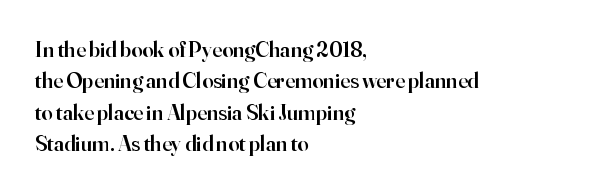
{"italic": "no", "bold": "semi", "underline": "no", "align": "left", "line_spacing": "normal", "line_spacing_ratio": 1.43, "letter_spacing": "normal", "letter_spacing_em": 0.0, "glyph_px": 22}
